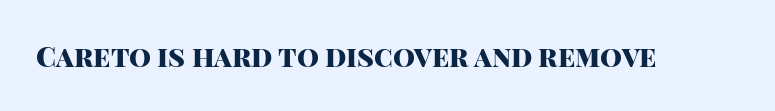
Q: Is the text bold? A: Yes.
Q: Is the text italic (slanted)? A: No, it is upright.
Q: Is the typeface a serif or a sans-serif typeface? A: Sans-serif.
Q: Is the text underlined? A: No.
Q: Is the spacing between letters normal or unusually wide? A: Normal.
Q: Width (condensed, normal, or wide)? A: Normal.
Q: Stroke contrast? A: High.
Q: x-height? A: Large.
Q: Monospaced? A: No.
